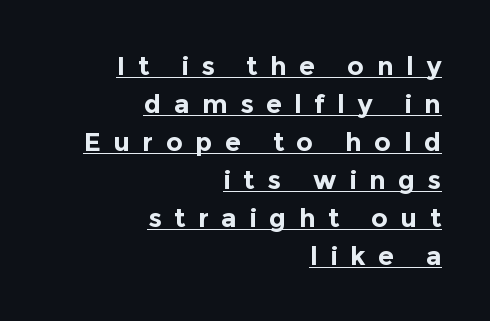
The line-height multiplier appears to be the usual default. The string is rendered with underlining switched on. Words appear elongated and porous because spacing is wide. The characters look thick and weighty, a clear bold. Right-aligned paragraph, ragged on the left. This is the regular roman posture of the typeface.
